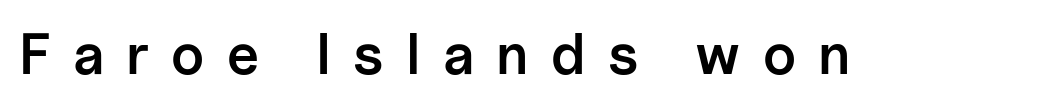
The font's upright variant was chosen for this text. The passage shown is typed in a proportional face where columns would drift. Descender tails drop into unmarked territory. Caption: expanded tracking, letters set apart.
